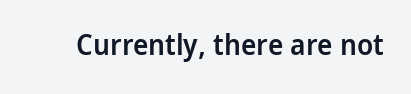
Q: Is the text bold? A: Semi-bold.
Q: Is the text italic (slanted)? A: No, it is upright.
Q: Is the typeface a serif or a sans-serif typeface? A: Sans-serif.
Q: Is the text underlined? A: No.
Q: Is the spacing between letters normal or unusually wide? A: Normal.
Q: Width (condensed, normal, or wide)? A: Condensed.
Q: Stroke contrast? A: Low.
Q: x-height? A: Large.
Q: Monospaced? A: No.
